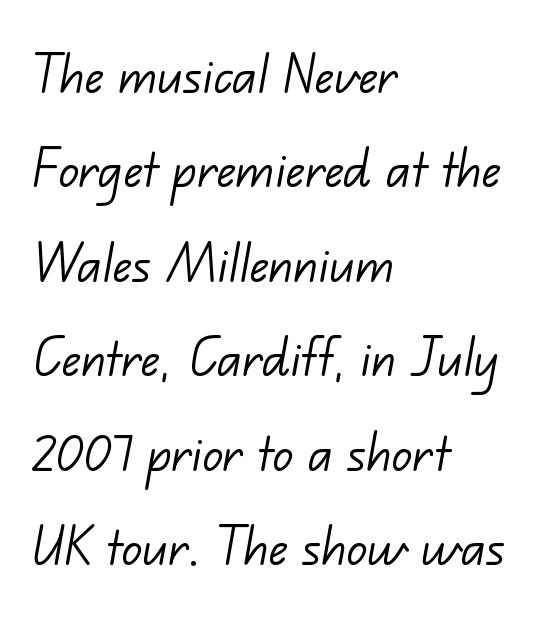
Q: Is the text bold? A: No.
Q: Is the typeface a serif or a sans-serif typeface? A: Sans-serif.
Q: Is the text underlined? A: No.
Q: How is the paragraph aligned? A: Left-aligned.
Q: Is the spacing between letters normal or unusually wide? A: Normal.
Q: Is the spacing between lines tight, normal or loose? A: Normal.
Q: Width (condensed, normal, or wide)? A: Normal.
Q: Stroke contrast? A: Low.
Q: x-height? A: Small.
Q: Monospaced? A: No.
